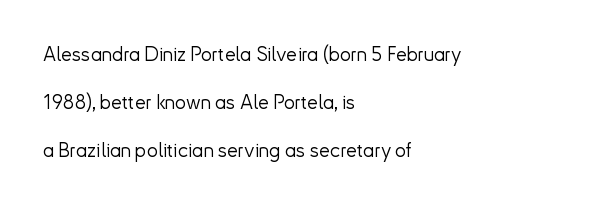
Q: Is the text bold? A: No.
Q: Is the text italic (slanted)? A: No, it is upright.
Q: Is the text underlined? A: No.
Q: How is the paragraph aligned? A: Left-aligned.
Q: Is the spacing between letters normal or unusually wide? A: Normal.
Q: Is the spacing between lines tight, normal or loose? A: Loose.
